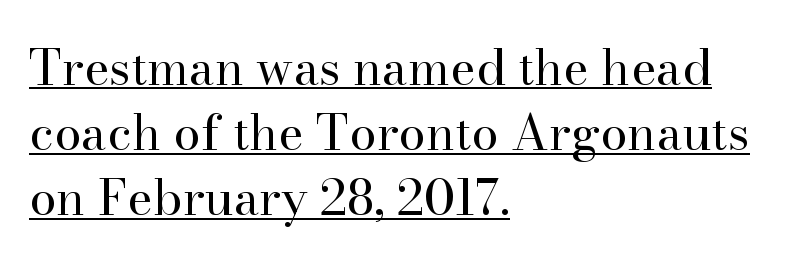
Q: Is the text bold? A: No.
Q: Is the text italic (slanted)? A: No, it is upright.
Q: Is the typeface a serif or a sans-serif typeface? A: Serif.
Q: Is the text underlined? A: Yes.
Q: How is the paragraph aligned? A: Left-aligned.
Q: Is the spacing between letters normal or unusually wide? A: Normal.
Q: Is the spacing between lines tight, normal or loose? A: Normal.
Q: Width (condensed, normal, or wide)? A: Normal.
Q: Stroke contrast? A: High.
Q: x-height? A: Small.
Q: Monospaced? A: No.
